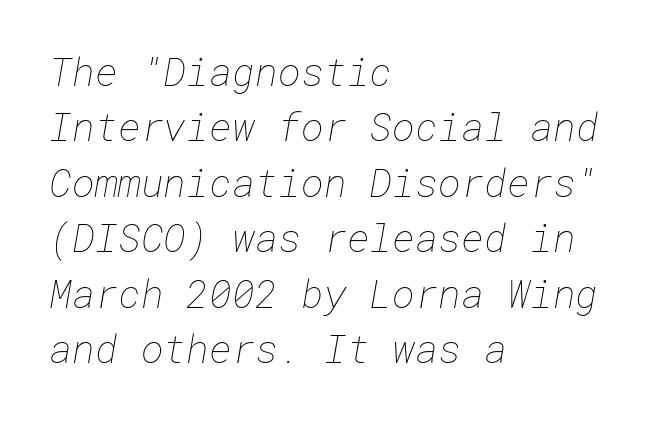
The image shows 39 px thin type; set left-aligned, normal line spacing (1.42x), normal letter spacing, not underlined; low stroke contrast and a medium x-height.
